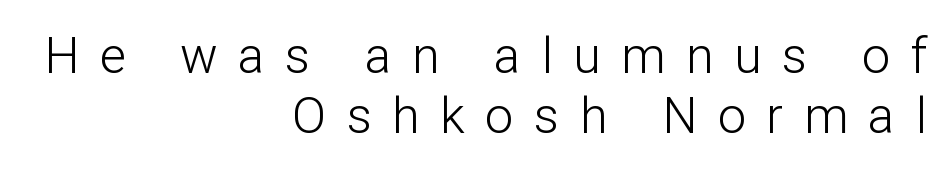
Q: Is the text bold? A: No.
Q: Is the text italic (slanted)? A: No, it is upright.
Q: Is the typeface a serif or a sans-serif typeface? A: Sans-serif.
Q: Is the text underlined? A: No.
Q: How is the paragraph aligned? A: Right-aligned.
Q: Is the spacing between letters normal or unusually wide? A: Unusually wide.
Q: Width (condensed, normal, or wide)? A: Normal.
Q: Stroke contrast? A: Low.
Q: x-height? A: Medium.
Q: Monospaced? A: No.
